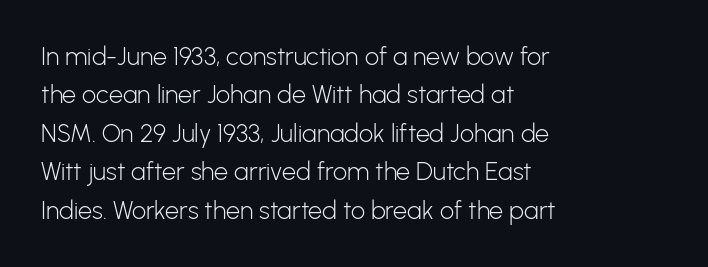
Q: Is the text bold? A: No.
Q: Is the text italic (slanted)? A: No, it is upright.
Q: Is the text underlined? A: No.
Q: How is the paragraph aligned? A: Left-aligned.
Q: Is the spacing between letters normal or unusually wide? A: Normal.
Q: Is the spacing between lines tight, normal or loose? A: Normal.
